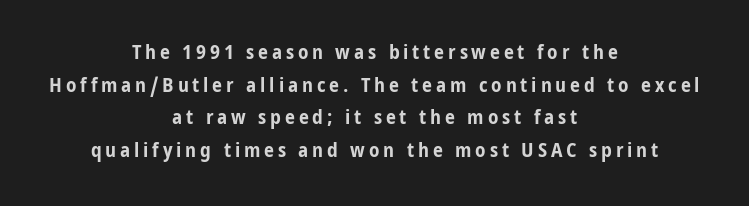
{"italic": "no", "bold": "yes", "underline": "no", "align": "center", "line_spacing": "normal", "line_spacing_ratio": 1.63, "glyph_px": 20}
